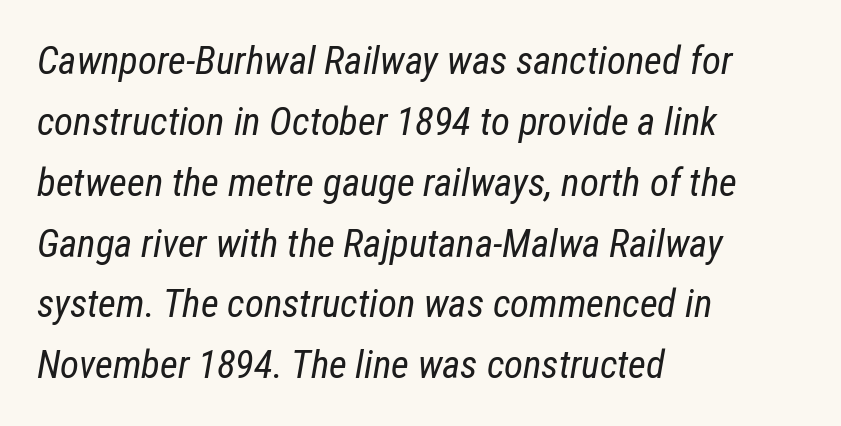
The image shows 39 px regular-weight, condensed type, italic (leaning right); set left-aligned, normal line spacing (1.56x), normal letter spacing, not underlined; low stroke contrast and a medium x-height.
